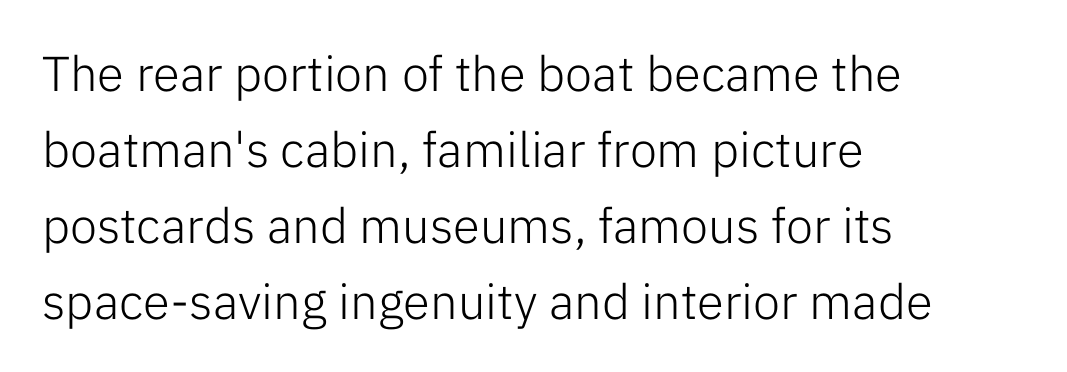
These lines stack with their left ends in a neat column. Compared with typical paragraphs, the rows here are spaced about the same. The designer went with a sans here, leaving each stem footless. Ordinary non-slanted type is in use. This rendering leaves character spacing at its baseline value. Weight class: somewhere from thin through regular.
